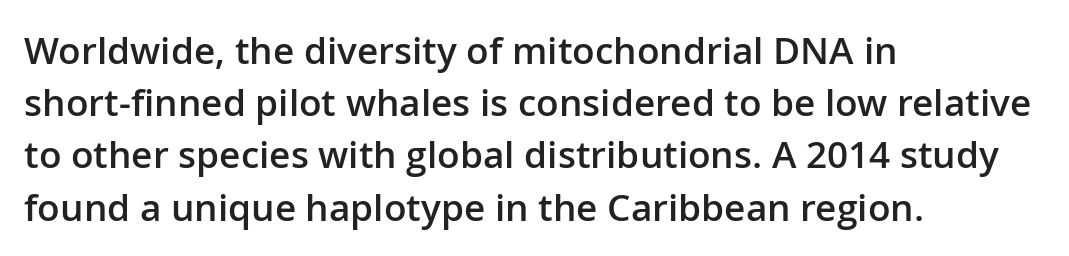
Q: Is the text bold? A: Semi-bold.
Q: Is the text italic (slanted)? A: No, it is upright.
Q: Is the typeface a serif or a sans-serif typeface? A: Sans-serif.
Q: Is the text underlined? A: No.
Q: How is the paragraph aligned? A: Left-aligned.
Q: Is the spacing between letters normal or unusually wide? A: Normal.
Q: Is the spacing between lines tight, normal or loose? A: Normal.
Q: Width (condensed, normal, or wide)? A: Normal.
Q: Stroke contrast? A: Low.
Q: x-height? A: Medium.
Q: Monospaced? A: No.
